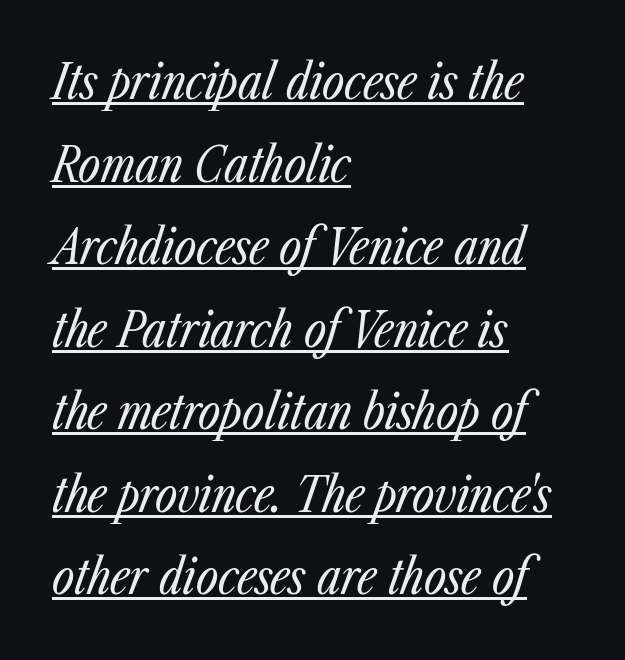
Q: Is the text bold? A: No.
Q: Is the text italic (slanted)? A: Yes, it leans right by about 23 degrees.
Q: Is the text underlined? A: Yes.
Q: How is the paragraph aligned? A: Left-aligned.
Q: Is the spacing between letters normal or unusually wide? A: Normal.
Q: Width (condensed, normal, or wide)? A: Condensed.
Q: Stroke contrast? A: Low.
Q: x-height? A: Medium.
Q: Monospaced? A: No.
